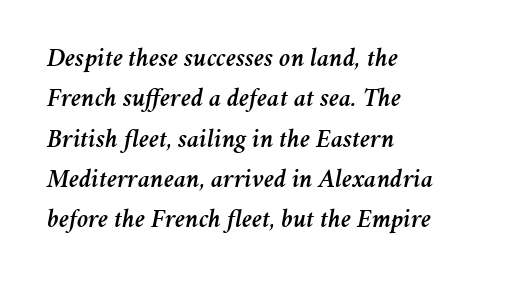
Q: Is the text italic (slanted)? A: Yes, it leans right by about 11 degrees.
Q: Is the text underlined? A: No.
Q: How is the paragraph aligned? A: Left-aligned.
Q: Is the spacing between letters normal or unusually wide? A: Normal.
Q: Is the spacing between lines tight, normal or loose? A: Normal.
